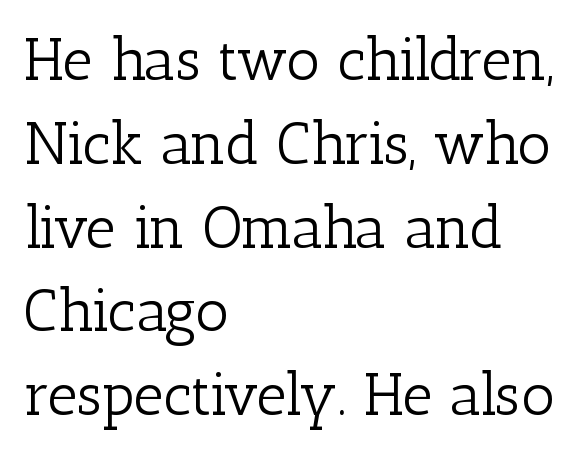
The image shows 59 px light serif type, upright; set left-aligned, normal line spacing (1.42x), normal letter spacing, not underlined; low stroke contrast and a medium x-height.
